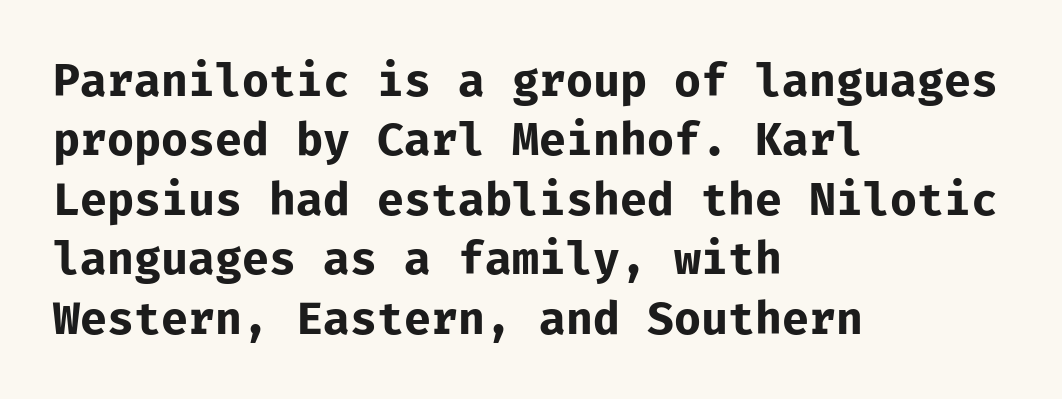
Thick stems and heavy bowls — unmistakably bold. Examine the stroke ends and you'll find no serifs. Observe the ordinary spacing: letters are neighbours, not strangers. Typeset ragged right — the left edge is the straight one. Rows of type keep a routine distance in the vertical direction.
